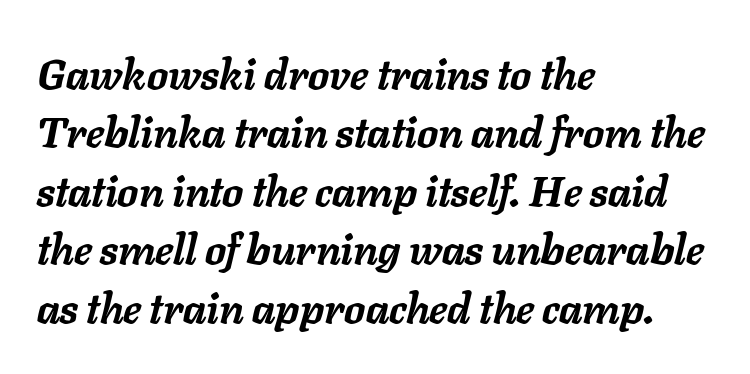
The image shows 42 px semibold type, italic (leaning right); set left-aligned, normal line spacing (1.39x), normal letter spacing, not underlined; low stroke contrast and a medium x-height.
